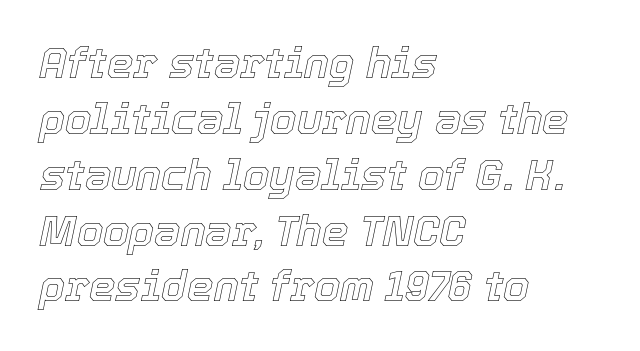
The type is set solid horizontally, with unmodified tracking. Baseline-to-baseline distance is the conventional proportion of letter height. This rendering uses left alignment, leaving the right contour irregular. The baseline area is clear. When letters slant like this, we call the style italic.
